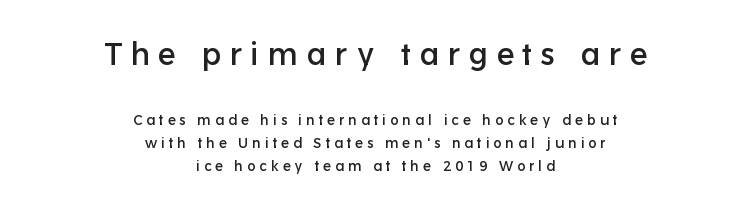
{"serif": "no", "italic": "no", "width": "normal", "stroke_contrast": "low", "x_height": "medium", "monospaced": "no", "underline": "no", "align": "center", "line_spacing": "normal", "line_spacing_ratio": 1.67, "letter_spacing": "wide", "letter_spacing_em": 0.28, "larger_block": "first", "size_ratio": 2.21, "glyph_px": 31}
